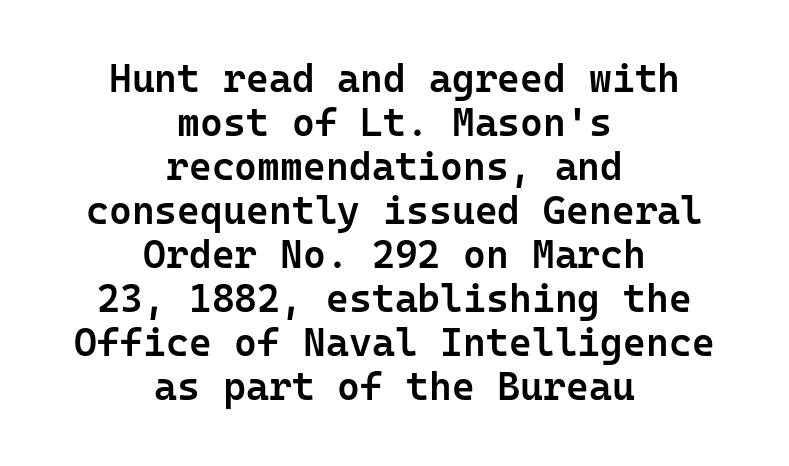
The image shows 39 px semibold sans-serif type, upright, monospaced; set centered, tight line spacing (1.13x), normal letter spacing, not underlined; low stroke contrast and a medium x-height.
